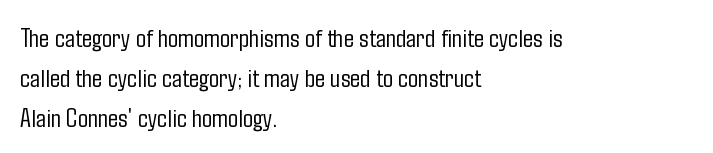
{"italic": "no", "bold": "no", "underline": "no", "align": "left", "line_spacing": "normal", "line_spacing_ratio": 1.48, "letter_spacing": "normal", "letter_spacing_em": 0.0, "glyph_px": 27}
